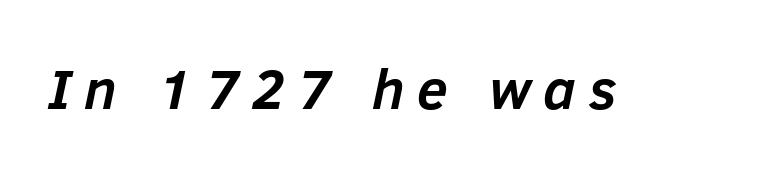
The face used here has a pronounced slope to its letters. Strokes here are thick enough to call this a true bold. Think of a printed novel: that variable character pitch is what you see here. The foot of each line stays bare and open.
